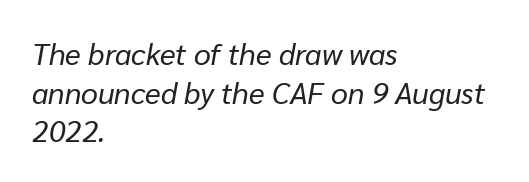
{"italic": "yes", "lean": "right", "slant_degrees": 10, "bold": "no", "weight": "regular", "width": "normal", "stroke_contrast": "low", "x_height": "medium", "monospaced": "no", "underline": "no", "align": "left", "line_spacing": "normal", "line_spacing_ratio": 1.29, "letter_spacing": "normal", "letter_spacing_em": 0.0, "glyph_px": 30}
